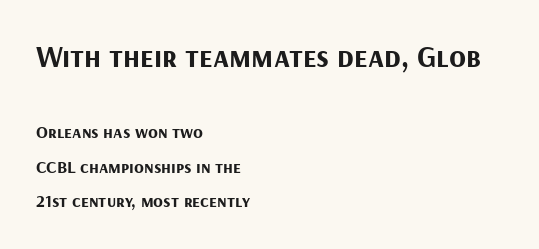
The image shows 31 px bold sans-serif type, upright; set left-aligned, loose line spacing (1.92x), normal letter spacing, not underlined; the first (top) block is 1.72x larger; medium stroke contrast and a medium x-height.
